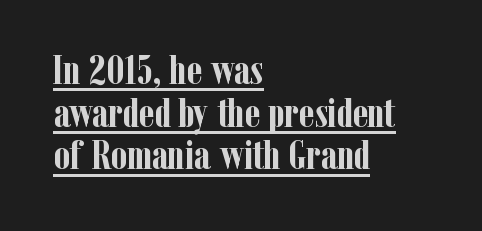
{"serif": "yes", "italic": "no", "bold": "yes", "weight": "semibold", "width": "condensed", "stroke_contrast": "low", "x_height": "medium", "monospaced": "no", "underline": "yes", "align": "left", "line_spacing": "tight", "line_spacing_ratio": 1.04, "letter_spacing": "normal", "letter_spacing_em": 0.0, "glyph_px": 41}
